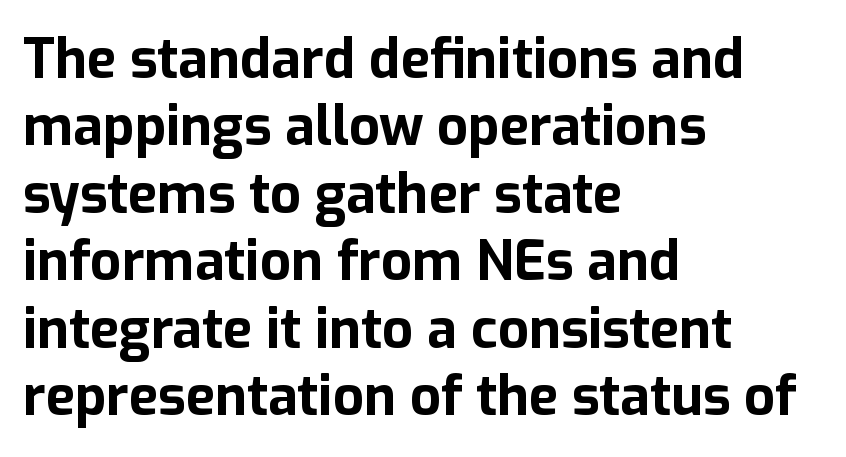
The characters look thick and weighty, a clear bold. This rendering features lettering with no underline. Examine the stroke ends and you'll find no serifs. Notice how descenders clear the ascenders below comfortably — that's standard leading. Here the glyphs are tracked normally, forming tight word shapes. Characters remain perfectly vertical along every line.
